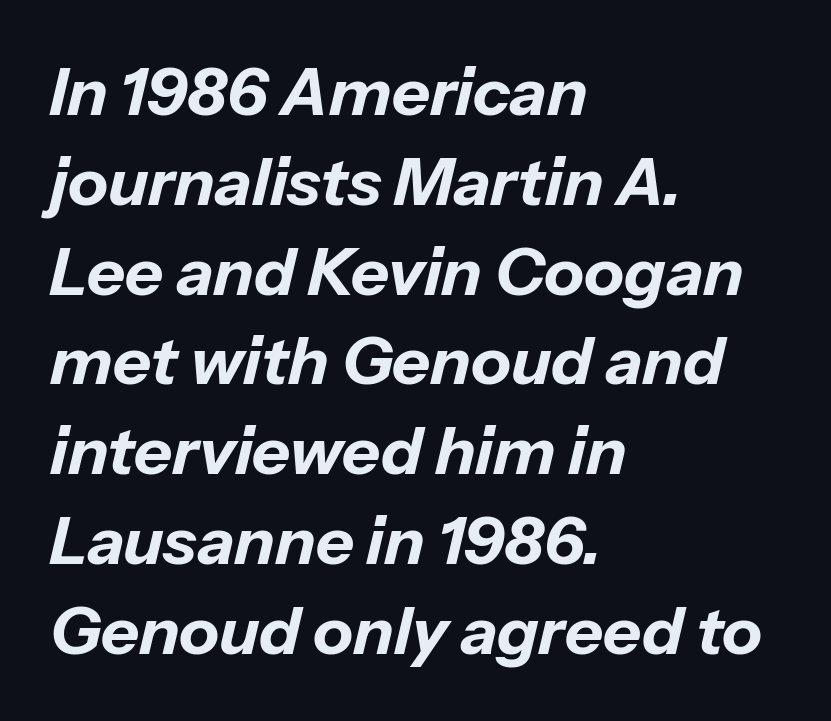
{"italic": "yes", "lean": "right", "slant_degrees": 13, "bold": "yes", "weight": "bold", "width": "normal", "stroke_contrast": "low", "x_height": "medium", "monospaced": "no", "underline": "no", "align": "left", "line_spacing": "normal", "line_spacing_ratio": 1.36, "letter_spacing": "normal", "letter_spacing_em": 0.0, "glyph_px": 66}
